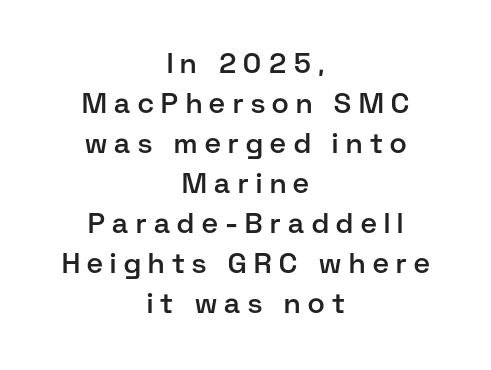
{"serif": "no", "italic": "no", "bold": "semi", "weight": "semibold", "width": "normal", "stroke_contrast": "low", "x_height": "medium", "monospaced": "no", "underline": "no", "align": "center", "line_spacing": "normal", "line_spacing_ratio": 1.43, "letter_spacing": "wide", "letter_spacing_em": 0.27, "glyph_px": 28}
